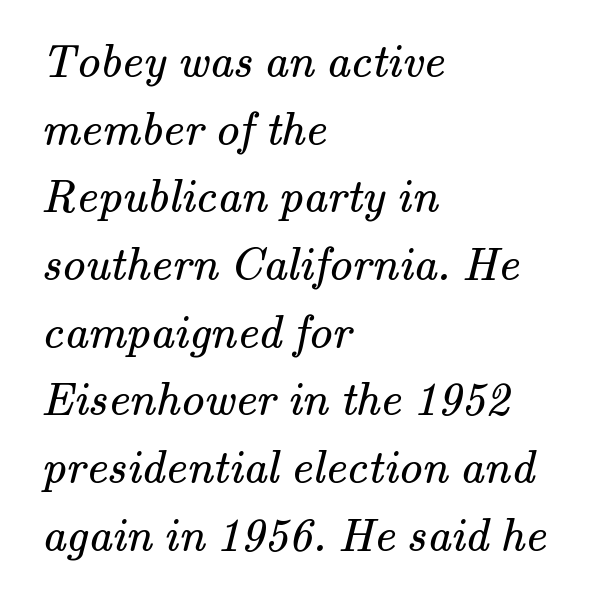
The image shows 47 px regular-weight serif type; set left-aligned, normal line spacing (1.44x), normal letter spacing, not underlined; medium stroke contrast and a small x-height.
